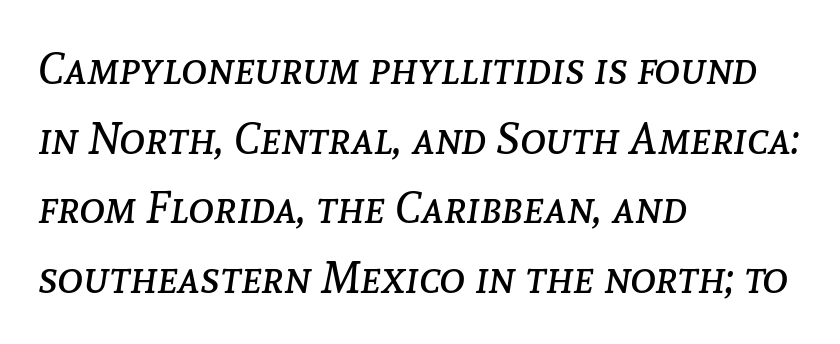
The image shows 44 px regular-weight type, italic (leaning right); set left-aligned, normal line spacing (1.58x), normal letter spacing, not underlined; low stroke contrast and a medium x-height.
